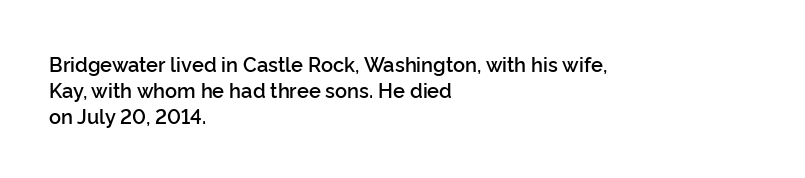
{"italic": "no", "bold": "semi", "underline": "no", "align": "left", "line_spacing": "normal", "line_spacing_ratio": 1.29, "letter_spacing": "normal", "letter_spacing_em": 0.0, "glyph_px": 20}
